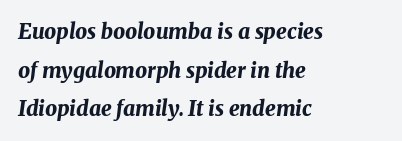
The image shows 21 px bold type, italic (leaning right); set left-aligned, line spacing 1.84x, normal letter spacing, not underlined.
